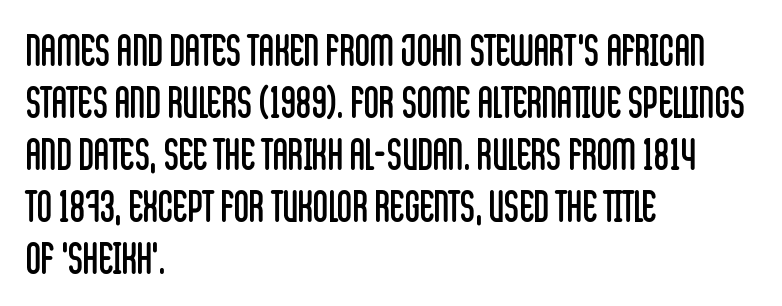
{"serif": "no", "italic": "no", "bold": "no", "weight": "regular", "width": "condensed", "stroke_contrast": "low", "x_height": "large", "monospaced": "no", "underline": "no", "align": "left", "line_spacing_ratio": 1.24, "letter_spacing": "normal", "letter_spacing_em": 0.0, "glyph_px": 42}
